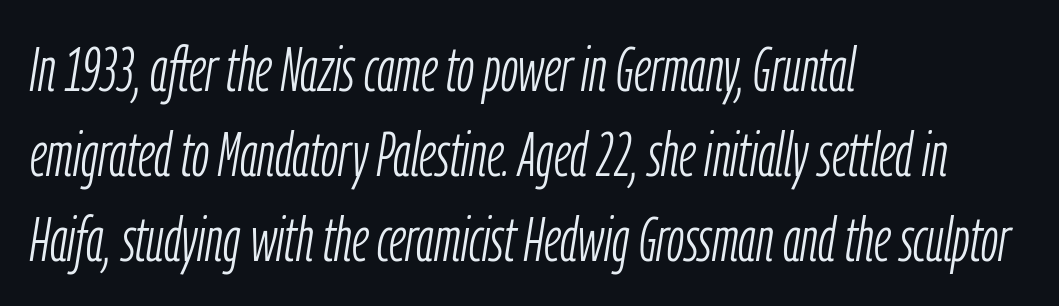
Q: Is the text bold? A: No.
Q: Is the text italic (slanted)? A: Yes, it leans right by about 9 degrees.
Q: Is the text underlined? A: No.
Q: How is the paragraph aligned? A: Left-aligned.
Q: Is the spacing between letters normal or unusually wide? A: Normal.
Q: Is the spacing between lines tight, normal or loose? A: Normal.
Q: Width (condensed, normal, or wide)? A: Condensed.
Q: Stroke contrast? A: Low.
Q: x-height? A: Medium.
Q: Monospaced? A: No.
